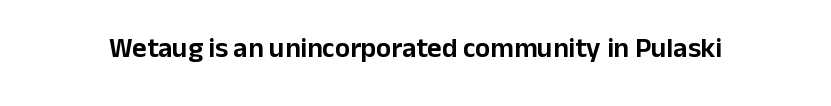
Q: Is the text italic (slanted)? A: No, it is upright.
Q: Is the typeface a serif or a sans-serif typeface? A: Sans-serif.
Q: Is the text underlined? A: No.
Q: Is the spacing between letters normal or unusually wide? A: Normal.
Q: Width (condensed, normal, or wide)? A: Normal.
Q: Stroke contrast? A: Low.
Q: x-height? A: Medium.
Q: Monospaced? A: No.
